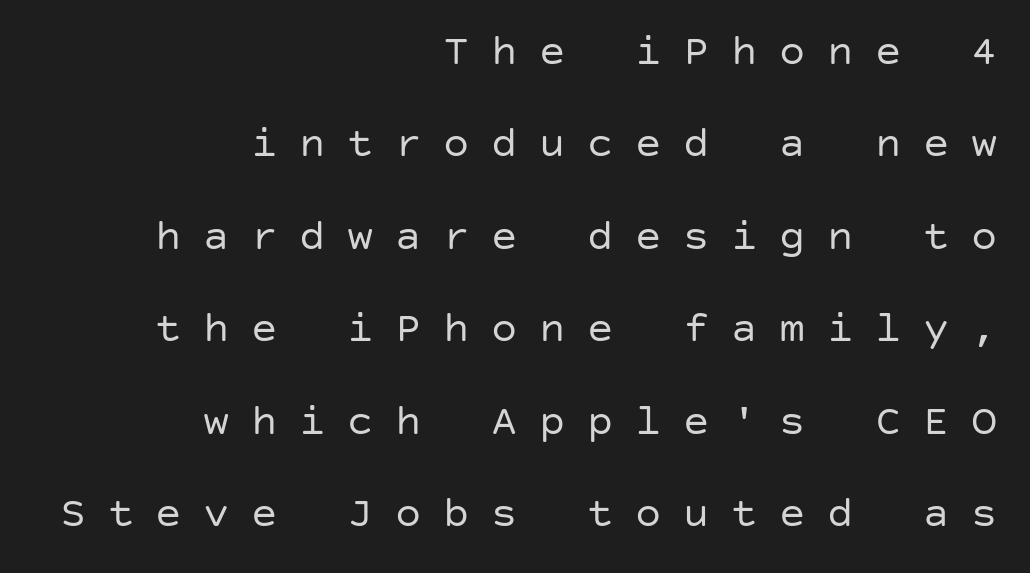
Q: Is the text bold? A: No.
Q: Is the text italic (slanted)? A: No, it is upright.
Q: Is the typeface a serif or a sans-serif typeface? A: Sans-serif.
Q: Is the text underlined? A: No.
Q: How is the paragraph aligned? A: Right-aligned.
Q: Is the spacing between letters normal or unusually wide? A: Unusually wide.
Q: Is the spacing between lines tight, normal or loose? A: Loose.
Q: Width (condensed, normal, or wide)? A: Normal.
Q: Stroke contrast? A: Low.
Q: x-height? A: Large.
